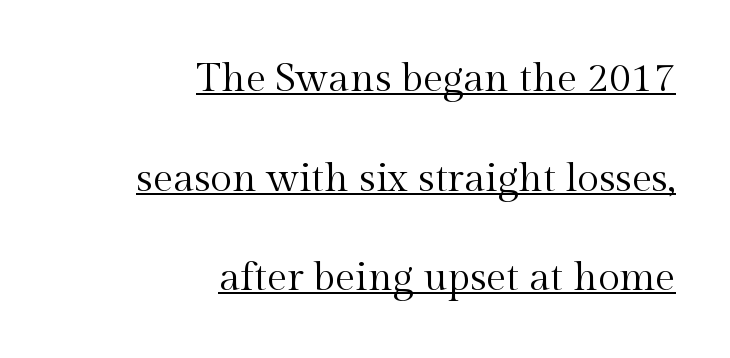
Weight: regular or lighter. The specimen reads as upright at a glance. The paragraph shown leans on its right margin. Loosely led — the rows are spread out. The face used here appears with an underline applied.
